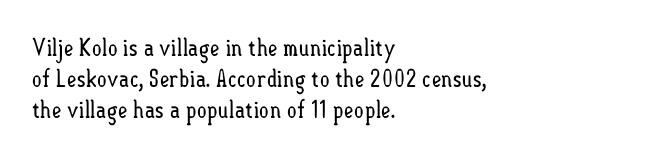
Q: Is the text bold? A: No.
Q: Is the text italic (slanted)? A: No, it is upright.
Q: Is the text underlined? A: No.
Q: How is the paragraph aligned? A: Left-aligned.
Q: Is the spacing between letters normal or unusually wide? A: Normal.
Q: Is the spacing between lines tight, normal or loose? A: Normal.
